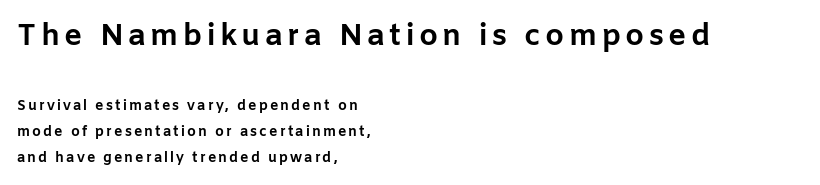
{"serif": "no", "italic": "no", "bold": "yes", "weight": "bold", "width": "normal", "stroke_contrast": "low", "x_height": "medium", "monospaced": "no", "underline": "no", "align": "left", "line_spacing_ratio": 1.86, "larger_block": "first", "size_ratio": 2.14, "glyph_px": 30}
